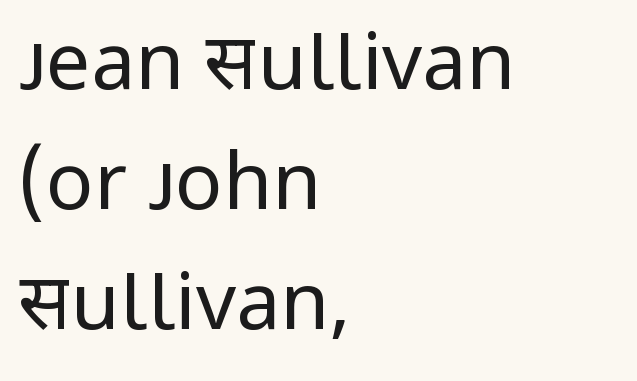
Nothing sits at the stroke ends, so this counts as sans-serif. This reads as an unemphasized weight, regular at the heaviest. Type without underlining. No italicization has been applied; the sample stays upright. The horizontal fit of the characters is conventional and even. Where is the straight margin? On the left.
